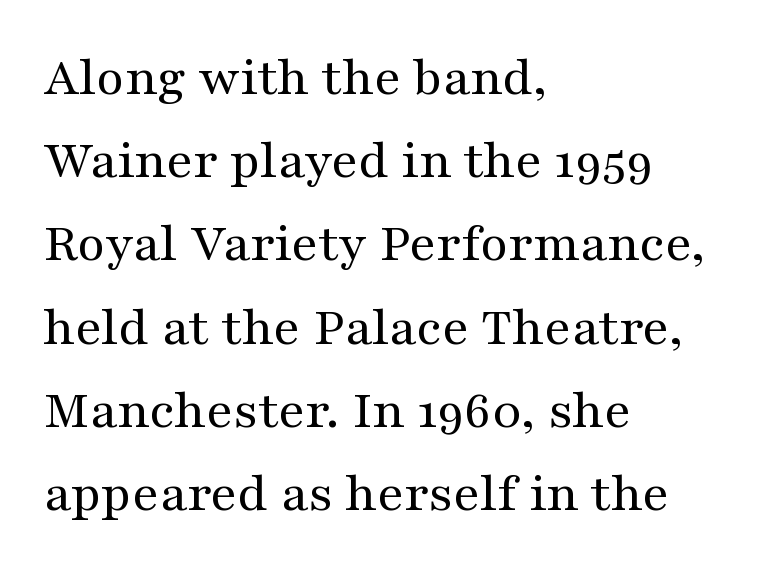
The image shows 57 px regular-weight, wide serif type, upright; set left-aligned, normal line spacing (1.46x), normal letter spacing, not underlined; medium stroke contrast and a medium x-height.
